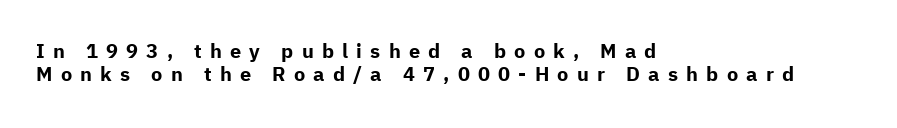
The text block is weighted toward the left margin, trailing off unevenly rightward. Nobody drew a line under any word here. The line texture is sparse and dotted thanks to wide tracking. These lines were composed using upright roman letters.
